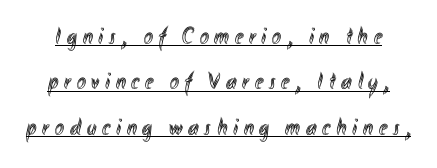
Each word looks stretched out because of the extra space between its letters. Descenders here cross a horizontal rule under the line.
